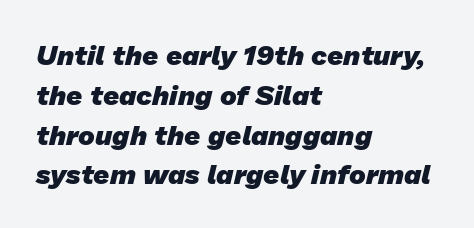
Descenders are the only things crossing below the line. Does the type have serifs? No, each stem ends abruptly. This sample keeps an unexceptional amount of space between lines. The font is running at its bold setting.
